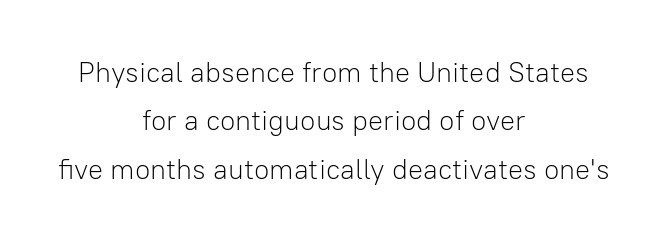
The image shows 28 px light sans-serif type, upright; set centered, line spacing 1.73x, normal letter spacing, not underlined; low stroke contrast and a medium x-height.
